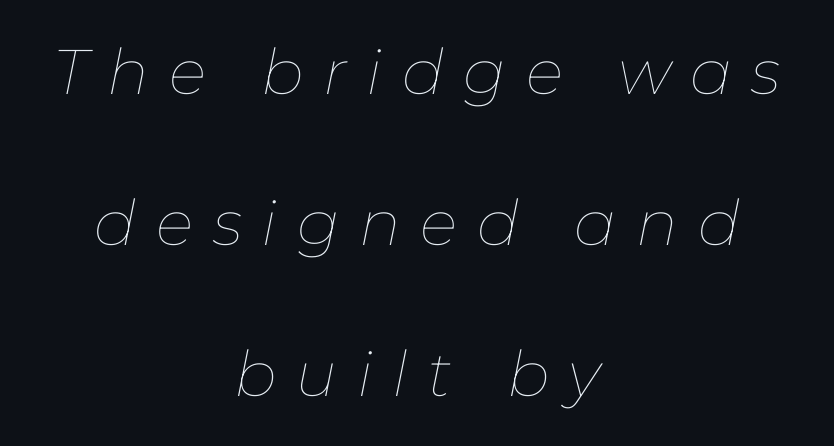
Q: Is the text bold? A: No.
Q: Is the text italic (slanted)? A: Yes, it leans right by about 11 degrees.
Q: Is the text underlined? A: No.
Q: How is the paragraph aligned? A: Centered.
Q: Is the spacing between letters normal or unusually wide? A: Unusually wide.
Q: Is the spacing between lines tight, normal or loose? A: Loose.
Q: Width (condensed, normal, or wide)? A: Normal.
Q: Stroke contrast? A: Low.
Q: x-height? A: Medium.
Q: Monospaced? A: No.
